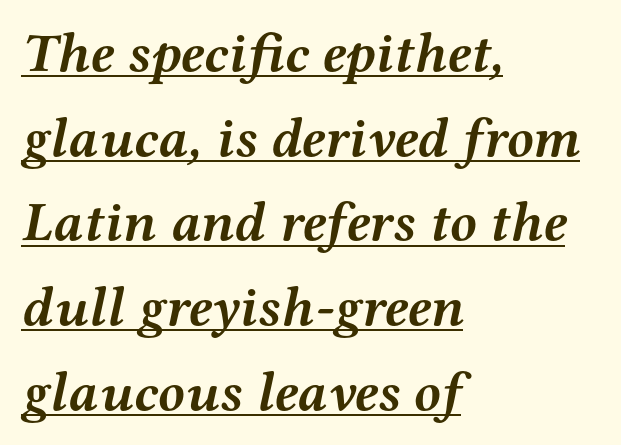
Q: Is the text bold? A: Yes.
Q: Is the text italic (slanted)? A: Yes, it leans right by about 12 degrees.
Q: Is the typeface a serif or a sans-serif typeface? A: Serif.
Q: Is the text underlined? A: Yes.
Q: How is the paragraph aligned? A: Left-aligned.
Q: Is the spacing between letters normal or unusually wide? A: Normal.
Q: Is the spacing between lines tight, normal or loose? A: Normal.
Q: Width (condensed, normal, or wide)? A: Wide.
Q: Stroke contrast? A: Medium.
Q: x-height? A: Medium.
Q: Monospaced? A: No.
